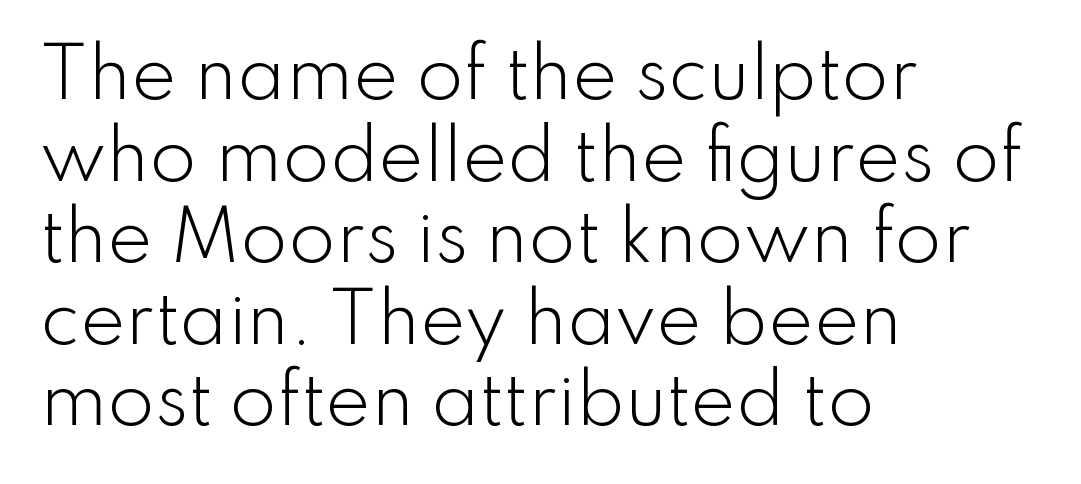
When letters stand straight like this, we call the style roman or upright. In CSS terms this would be text-align: left. Default kerning and tracking; the words read as compact shapes. Looks like regular typesetting: each glyph gets only the width it needs. Each letter's strokes conclude bluntly, with no projecting serifs.
